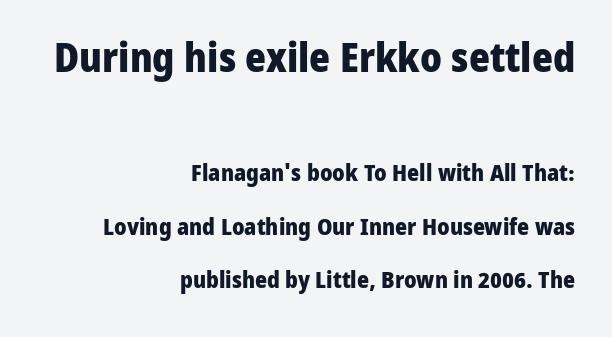
Q: Is the text bold? A: Yes.
Q: Is the text italic (slanted)? A: No, it is upright.
Q: Is the typeface a serif or a sans-serif typeface? A: Sans-serif.
Q: Is the text underlined? A: No.
Q: How is the paragraph aligned? A: Right-aligned.
Q: Is the spacing between letters normal or unusually wide? A: Normal.
Q: Is the spacing between lines tight, normal or loose? A: Loose.
Q: Which block of text is set in a larger size, the first (top) or the second (bottom)? A: The first (top) one.
Q: Width (condensed, normal, or wide)? A: Normal.
Q: Stroke contrast? A: Low.
Q: x-height? A: Medium.
Q: Monospaced? A: No.
